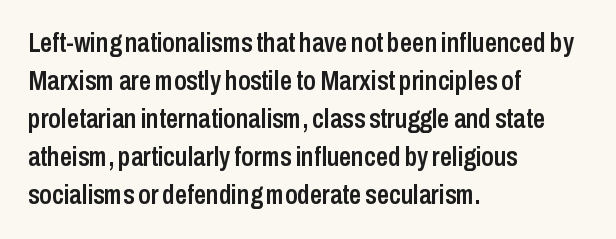
The lines sit at an ordinary, default distance from one another. Compared with typical body copy, the letter spacing here is the same. Casual observation: everything's shoved over to the left. The lettering stays uniformly vertical, giving the passage a roman look.
